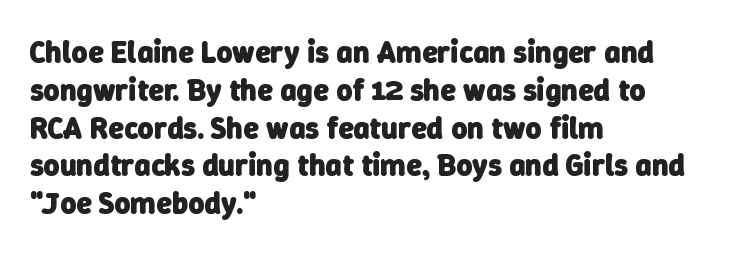
Typographically, this falls in the sans-serif category. Letters rest on an invisible, unmarked baseline. The text block is weighted toward the left margin, trailing off unevenly rightward. Looks like regular typesetting: each glyph gets only the width it needs.
